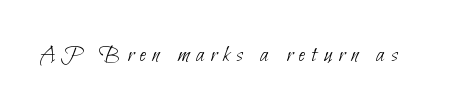
Q: Is the text bold? A: No.
Q: Is the text underlined? A: No.
Q: Is the spacing between letters normal or unusually wide? A: Unusually wide.
